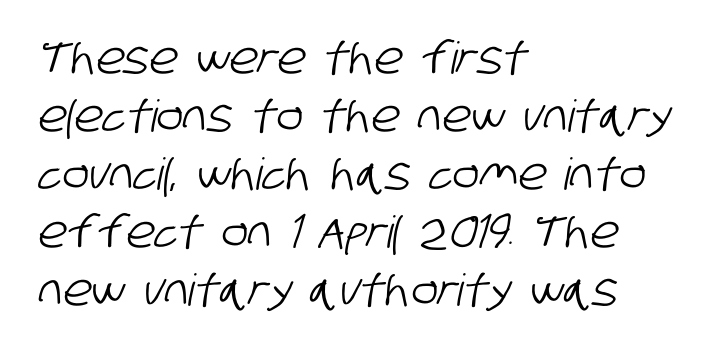
Check the space under the baseline: it is left empty. Line beginnings align vertically; line endings do not. One glance says typical: line gaps are just what's usual. Each letter's strokes conclude bluntly, with no projecting serifs. A typesetter would call this proportional, since set widths differ per character.
